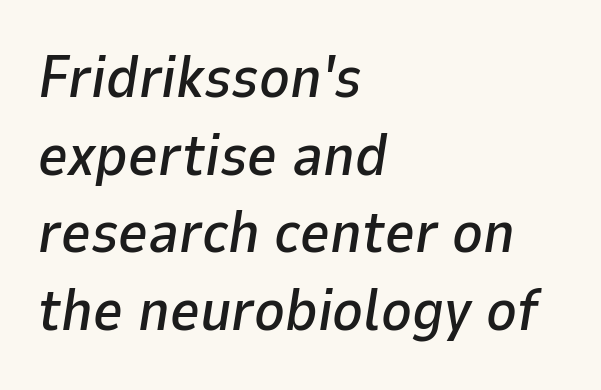
Designer's note — italics engaged. Line starts are locked; line ends wander. Whoever set this chose a conventional vertical rhythm. Default kerning and tracking; the words read as compact shapes. Rule under the text: the space is simply empty. These lines are rendered in a variable-pitch font.
